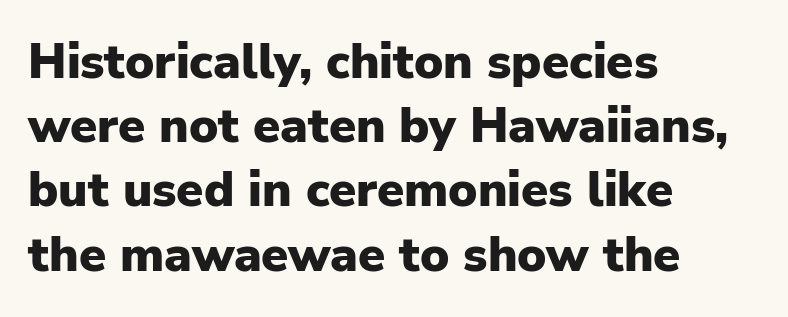
{"serif": "no", "italic": "no", "bold": "yes", "weight": "heavy", "width": "normal", "stroke_contrast": "low", "x_height": "medium", "monospaced": "no", "underline": "no", "align": "left", "line_spacing": "normal", "line_spacing_ratio": 1.31, "letter_spacing": "normal", "letter_spacing_em": 0.0, "glyph_px": 49}
